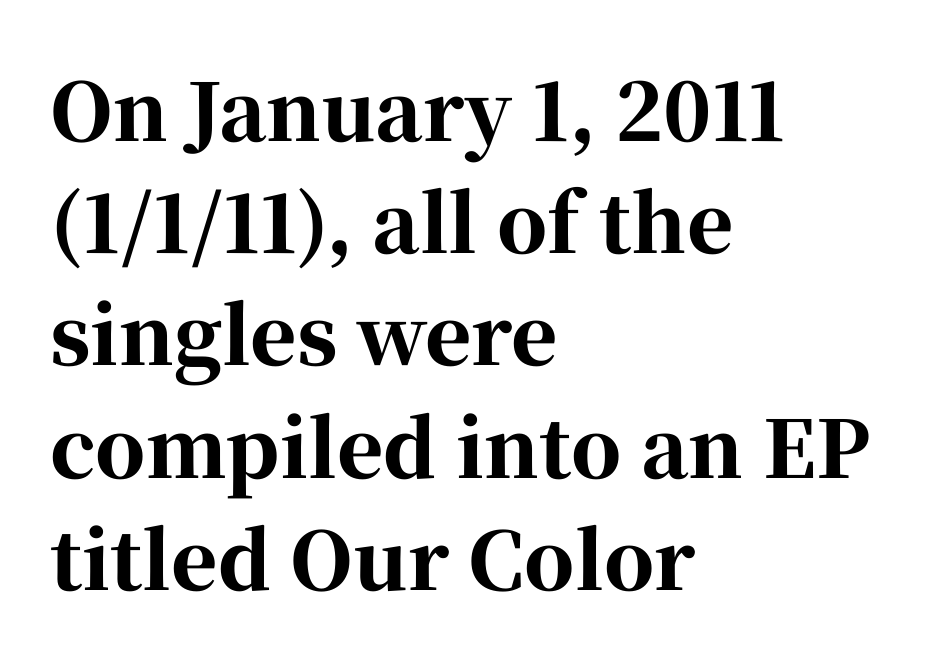
Q: Is the text bold? A: Yes.
Q: Is the text italic (slanted)? A: No, it is upright.
Q: Is the typeface a serif or a sans-serif typeface? A: Serif.
Q: Is the text underlined? A: No.
Q: How is the paragraph aligned? A: Left-aligned.
Q: Is the spacing between letters normal or unusually wide? A: Normal.
Q: Is the spacing between lines tight, normal or loose? A: Normal.
Q: Width (condensed, normal, or wide)? A: Normal.
Q: Stroke contrast? A: High.
Q: x-height? A: Medium.
Q: Monospaced? A: No.
